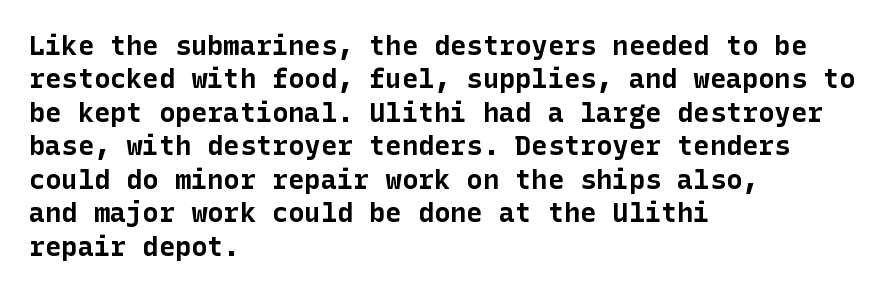
{"italic": "no", "bold": "yes", "underline": "no", "align": "left", "line_spacing_ratio": 1.24, "letter_spacing": "normal", "letter_spacing_em": 0.0, "glyph_px": 27}
